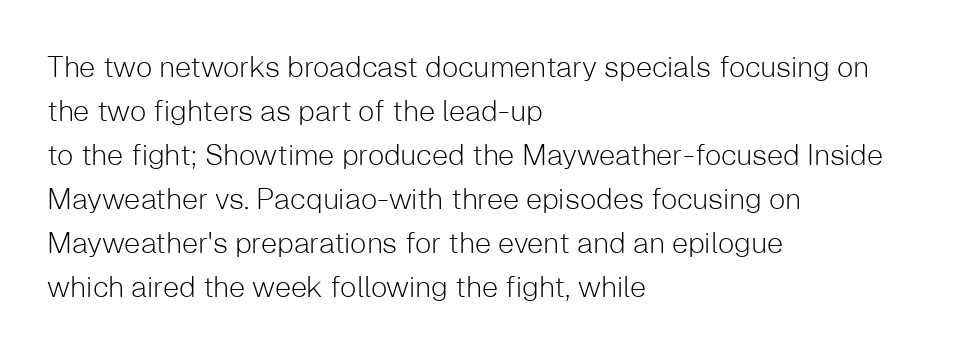
Q: Is the text bold? A: No.
Q: Is the text italic (slanted)? A: No, it is upright.
Q: Is the typeface a serif or a sans-serif typeface? A: Sans-serif.
Q: Is the text underlined? A: No.
Q: How is the paragraph aligned? A: Left-aligned.
Q: Is the spacing between letters normal or unusually wide? A: Normal.
Q: Is the spacing between lines tight, normal or loose? A: Normal.
Q: Width (condensed, normal, or wide)? A: Normal.
Q: Stroke contrast? A: Low.
Q: x-height? A: Medium.
Q: Monospaced? A: No.
